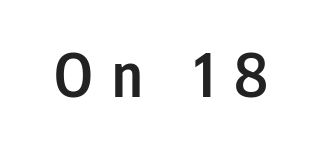
Q: Is the text bold? A: Semi-bold.
Q: Is the text italic (slanted)? A: No, it is upright.
Q: Is the typeface a serif or a sans-serif typeface? A: Sans-serif.
Q: Is the text underlined? A: No.
Q: Is the spacing between letters normal or unusually wide? A: Unusually wide.
Q: Width (condensed, normal, or wide)? A: Condensed.
Q: Stroke contrast? A: Low.
Q: x-height? A: Medium.
Q: Monospaced? A: No.
